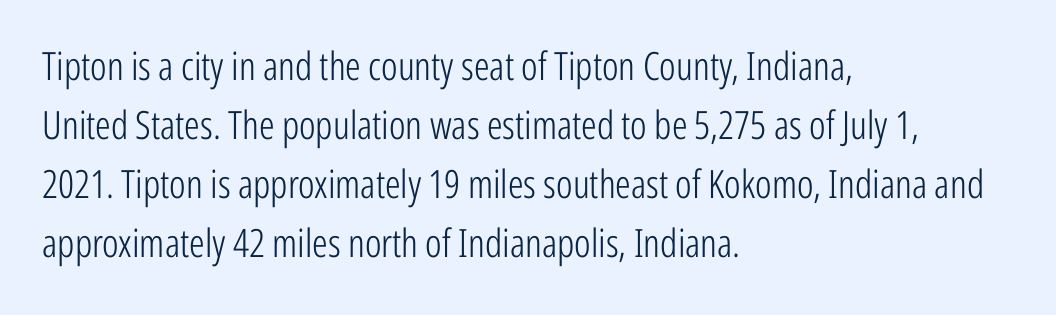
You could not count columns in this text — the font is proportionally spaced. Caption: standard tracking, unaltered. The letterforms sit at book weight or below. The passage shown stacks its lines at a standard gap. Vertical strokes here are truly vertical. The passage shown is typeset with a sans-serif family.
